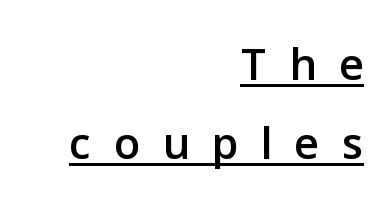
Q: Is the text italic (slanted)? A: No, it is upright.
Q: Is the typeface a serif or a sans-serif typeface? A: Sans-serif.
Q: Is the text underlined? A: Yes.
Q: How is the paragraph aligned? A: Right-aligned.
Q: Is the spacing between letters normal or unusually wide? A: Unusually wide.
Q: Width (condensed, normal, or wide)? A: Normal.
Q: Stroke contrast? A: Low.
Q: x-height? A: Medium.
Q: Monospaced? A: No.
